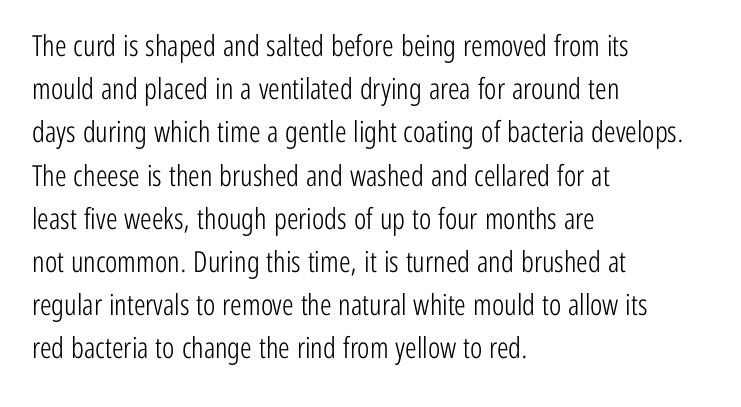
The image shows 29 px light, condensed sans-serif type, upright; set left-aligned, normal line spacing (1.49x), normal letter spacing, not underlined; low stroke contrast and a medium x-height.
